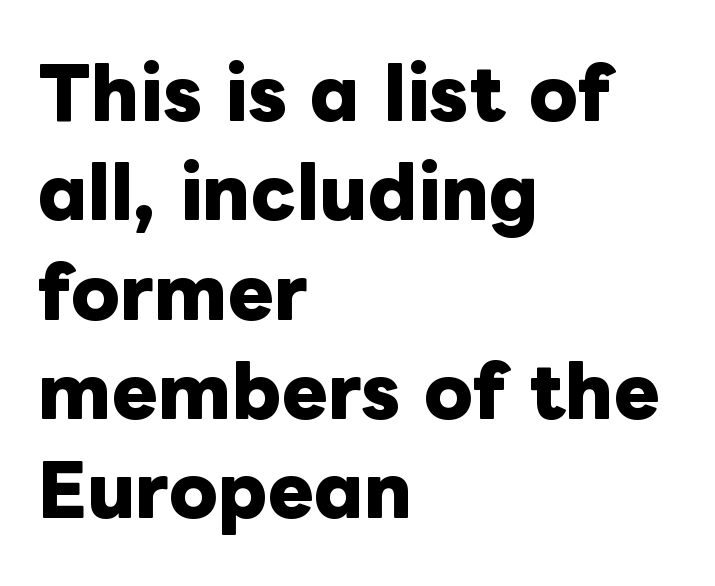
Nobody touched the tracking dial on this one. Each line starts at the same left margin while the right side varies. Characters remain perfectly vertical along every line. Unmarked baselines from the first word to the last. This block has exactly the height ordinary leading produces. You'd pick this weight for a headline — it's a proper bold.
